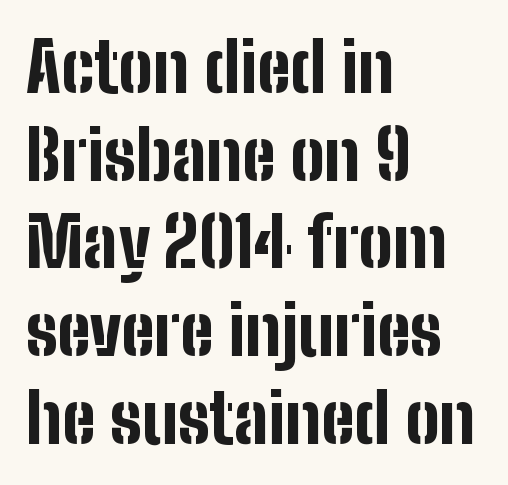
{"serif": "no", "italic": "no", "bold": "yes", "weight": "bold", "width": "condensed", "stroke_contrast": "low", "x_height": "medium", "monospaced": "no", "underline": "no", "align": "left", "line_spacing": "normal", "line_spacing_ratio": 1.29, "letter_spacing": "normal", "letter_spacing_em": 0.0, "glyph_px": 68}
